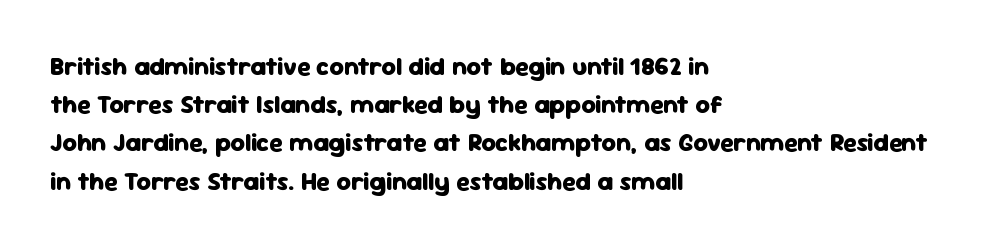
{"italic": "no", "bold": "yes", "underline": "no", "align": "left", "line_spacing": "normal", "line_spacing_ratio": 1.53, "letter_spacing": "normal", "letter_spacing_em": 0.0, "glyph_px": 25}
